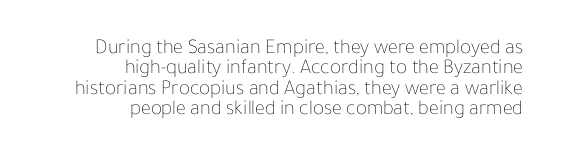
{"italic": "no", "bold": "no", "underline": "no", "align": "right", "line_spacing": "tight", "line_spacing_ratio": 0.97, "letter_spacing": "normal", "letter_spacing_em": 0.0, "glyph_px": 21}
